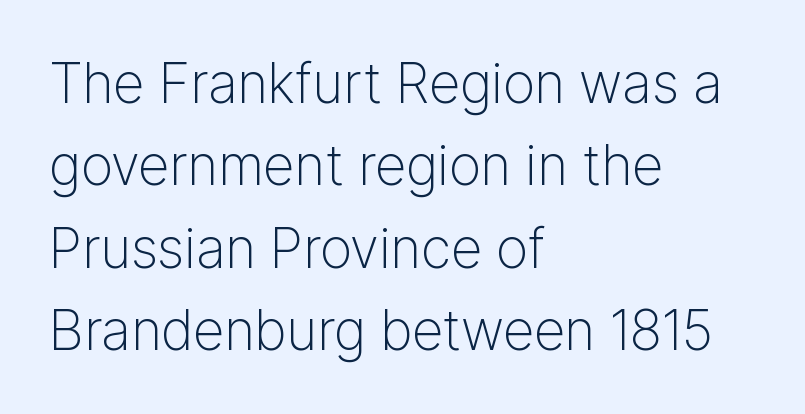
A typesetter would call this zero additional tracking. No chunkiness to these letters — they're not bold. The lines sit at an ordinary, default distance from one another. The typography opts for an upright posture over an oblique one.
